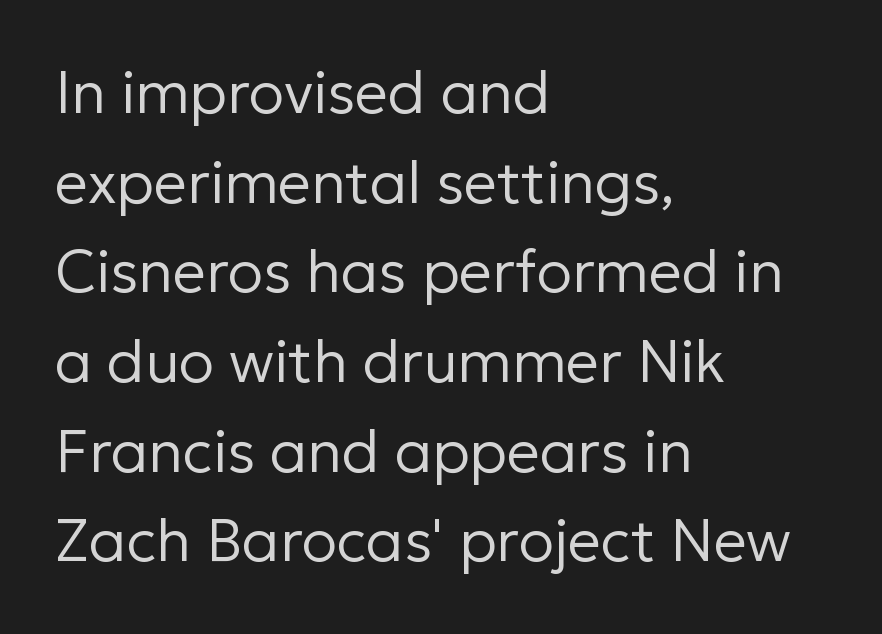
Unlike a traditional serif, this face leaves its strokes unadorned. Reading down the block, your eye returns to a fixed left position each line. Think of a printed novel: that variable character pitch is what you see here. Glance below the letters and you will spot only blank space. The font is comparable to plain body text, perhaps lighter.
